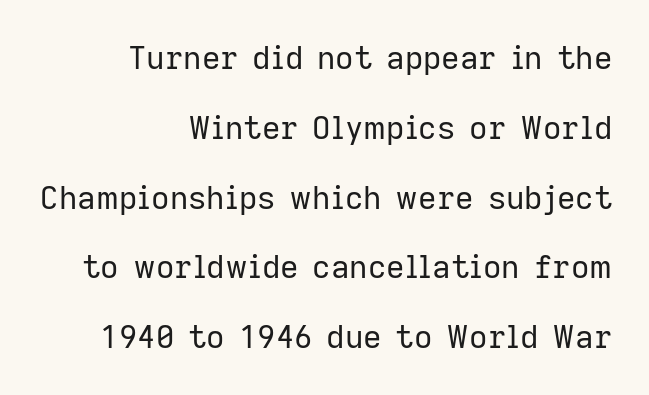
Q: Is the text bold? A: No.
Q: Is the text italic (slanted)? A: No, it is upright.
Q: Is the typeface a serif or a sans-serif typeface? A: Sans-serif.
Q: Is the text underlined? A: No.
Q: How is the paragraph aligned? A: Right-aligned.
Q: Is the spacing between letters normal or unusually wide? A: Normal.
Q: Is the spacing between lines tight, normal or loose? A: Loose.
Q: Width (condensed, normal, or wide)? A: Normal.
Q: Stroke contrast? A: Low.
Q: x-height? A: Medium.
Q: Monospaced? A: No.
